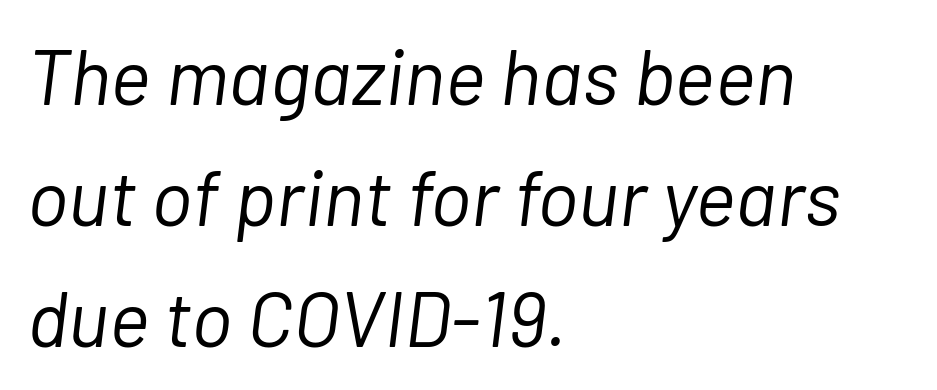
Q: Is the text bold? A: No.
Q: Is the text italic (slanted)? A: Yes, it leans right by about 7 degrees.
Q: Is the text underlined? A: No.
Q: How is the paragraph aligned? A: Left-aligned.
Q: Is the spacing between letters normal or unusually wide? A: Normal.
Q: Is the spacing between lines tight, normal or loose? A: Normal.
Q: Width (condensed, normal, or wide)? A: Normal.
Q: Stroke contrast? A: Low.
Q: x-height? A: Medium.
Q: Monospaced? A: No.
